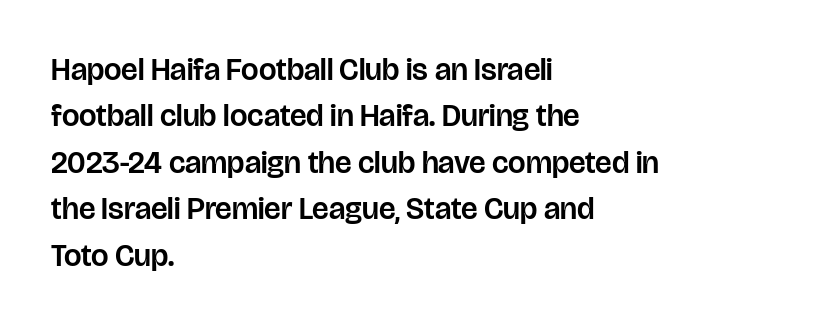
{"serif": "no", "italic": "no", "width": "normal", "stroke_contrast": "low", "x_height": "large", "monospaced": "no", "underline": "no", "align": "left", "line_spacing": "normal", "line_spacing_ratio": 1.5, "letter_spacing": "normal", "letter_spacing_em": 0.0, "glyph_px": 31}
